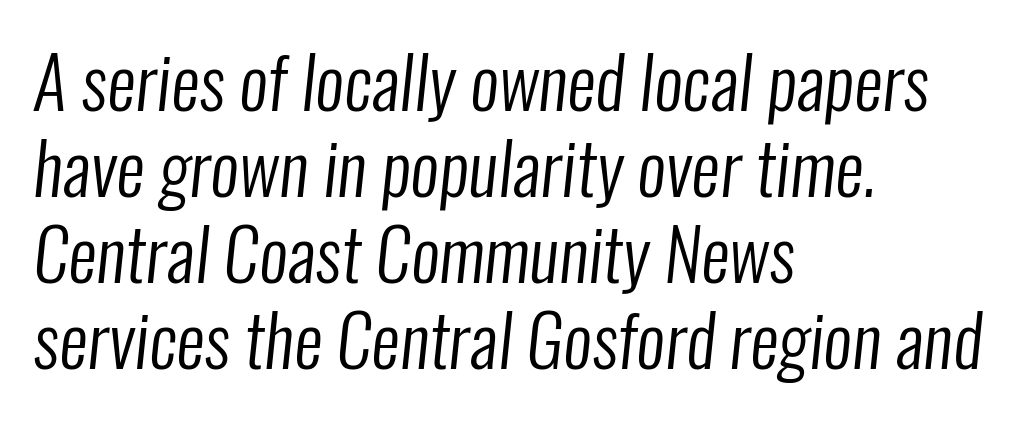
Q: Is the text bold? A: No.
Q: Is the typeface a serif or a sans-serif typeface? A: Sans-serif.
Q: Is the text underlined? A: No.
Q: How is the paragraph aligned? A: Left-aligned.
Q: Is the spacing between letters normal or unusually wide? A: Normal.
Q: Width (condensed, normal, or wide)? A: Condensed.
Q: Stroke contrast? A: Low.
Q: x-height? A: Medium.
Q: Monospaced? A: No.
